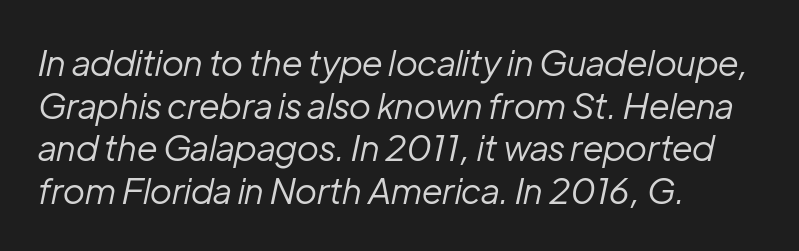
Anything drawn beneath the words? Only blank space. The line texture is even and compact thanks to regular tracking. Is this a heavy cut? Hardly; it is regular or lighter. Italic? Definitely — the glyphs are oblique. The face used here is proportionally spaced, like ordinary book or web type.
